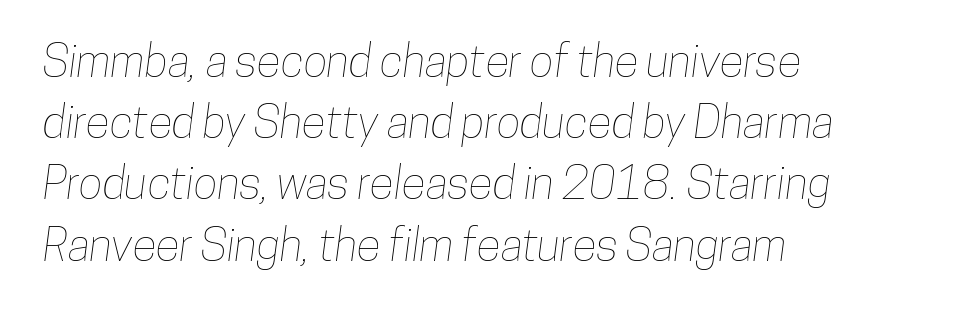
The image shows 45 px condensed type; set left-aligned, normal line spacing (1.36x), normal letter spacing, not underlined; low stroke contrast and a medium x-height.
